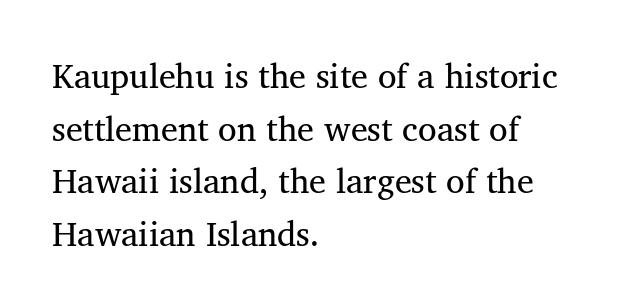
{"serif": "yes", "bold": "no", "weight": "regular", "width": "normal", "stroke_contrast": "medium", "x_height": "medium", "monospaced": "no", "underline": "no", "align": "left", "line_spacing": "normal", "line_spacing_ratio": 1.55, "letter_spacing": "normal", "letter_spacing_em": 0.0, "glyph_px": 34}
